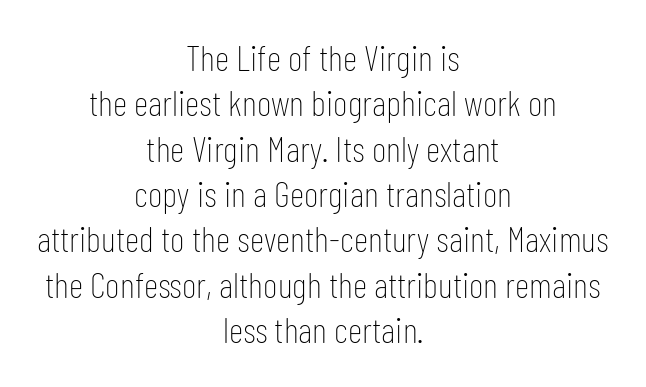
Unmarked baselines from the first word to the last. Think of a printed novel: that variable character pitch is what you see here. The compositor balanced each line on the midline. No extra tracking has been applied to these lines. Nope, not italic — everything's standing straight.
